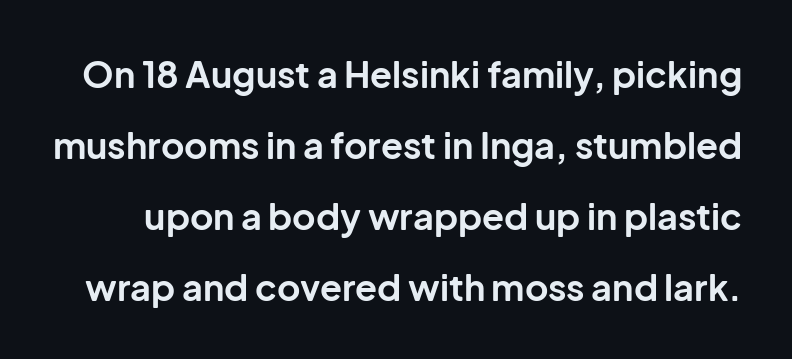
Nobody touched the tracking dial on this one. The typography opts for an upright posture over an oblique one. Unmarked baselines from the first word to the last. Weight check: bold — yes, fully.
